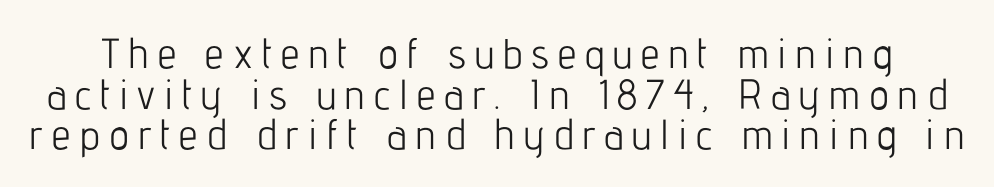
Q: Is the text bold? A: No.
Q: Is the text italic (slanted)? A: No, it is upright.
Q: Is the typeface a serif or a sans-serif typeface? A: Sans-serif.
Q: Is the text underlined? A: No.
Q: Is the spacing between letters normal or unusually wide? A: Unusually wide.
Q: Is the spacing between lines tight, normal or loose? A: Tight.
Q: Width (condensed, normal, or wide)? A: Condensed.
Q: Stroke contrast? A: Low.
Q: x-height? A: Medium.
Q: Monospaced? A: No.
